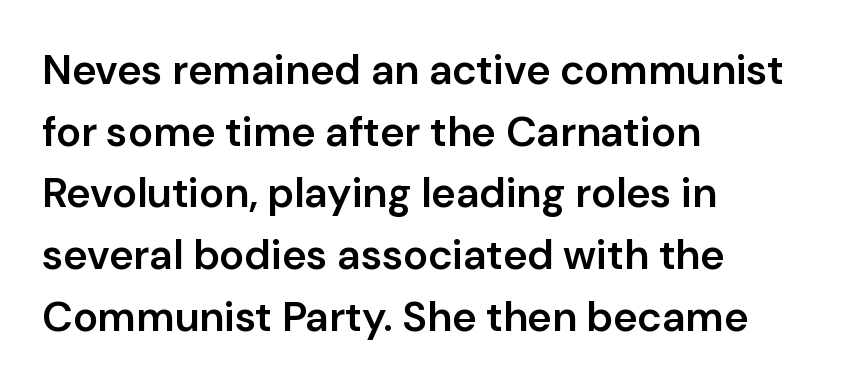
Q: Is the text bold? A: Semi-bold.
Q: Is the text italic (slanted)? A: No, it is upright.
Q: Is the typeface a serif or a sans-serif typeface? A: Sans-serif.
Q: Is the text underlined? A: No.
Q: How is the paragraph aligned? A: Left-aligned.
Q: Is the spacing between letters normal or unusually wide? A: Normal.
Q: Is the spacing between lines tight, normal or loose? A: Normal.
Q: Width (condensed, normal, or wide)? A: Normal.
Q: Stroke contrast? A: Low.
Q: x-height? A: Medium.
Q: Monospaced? A: No.
